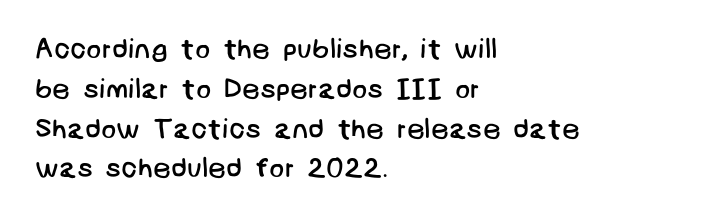
The image shows 28 px regular-weight sans-serif type; set left-aligned, normal line spacing (1.42x), normal letter spacing, not underlined; low stroke contrast and a large x-height.
